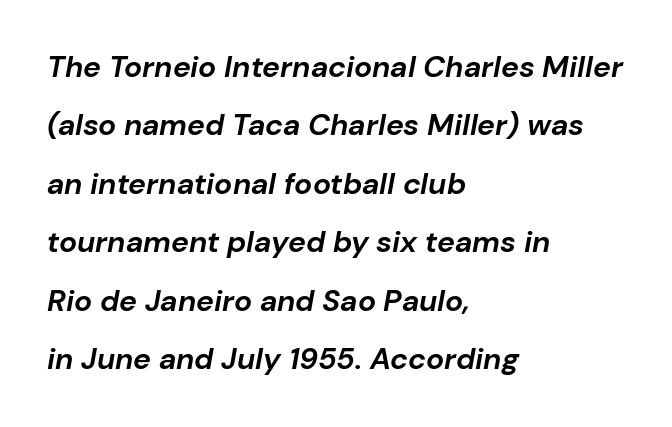
The image shows 30 px bold type, italic (leaning right); set left-aligned, loose line spacing (1.95x), normal letter spacing, not underlined; low stroke contrast and a medium x-height.
